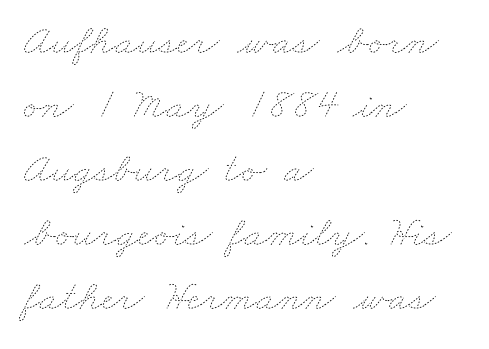
Q: Is the text bold? A: No.
Q: Is the text underlined? A: No.
Q: How is the paragraph aligned? A: Left-aligned.
Q: Is the spacing between letters normal or unusually wide? A: Normal.
Q: Is the spacing between lines tight, normal or loose? A: Normal.
Q: Width (condensed, normal, or wide)? A: Wide.
Q: Stroke contrast? A: Low.
Q: x-height? A: Small.
Q: Monospaced? A: No.
